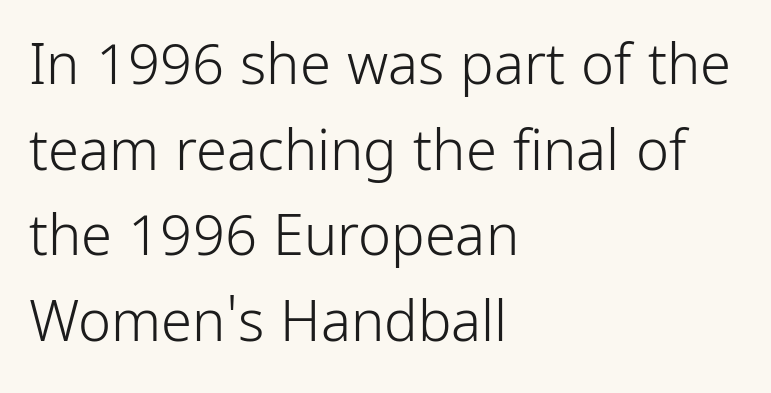
Q: Is the text bold? A: No.
Q: Is the text italic (slanted)? A: No, it is upright.
Q: Is the typeface a serif or a sans-serif typeface? A: Sans-serif.
Q: Is the text underlined? A: No.
Q: How is the paragraph aligned? A: Left-aligned.
Q: Is the spacing between letters normal or unusually wide? A: Normal.
Q: Is the spacing between lines tight, normal or loose? A: Normal.
Q: Width (condensed, normal, or wide)? A: Condensed.
Q: Stroke contrast? A: Low.
Q: x-height? A: Medium.
Q: Monospaced? A: No.
